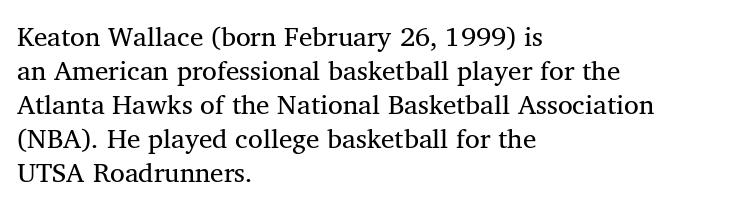
{"underline": "no", "align": "left", "line_spacing": "normal", "line_spacing_ratio": 1.26, "letter_spacing": "normal", "letter_spacing_em": 0.0, "glyph_px": 27}
